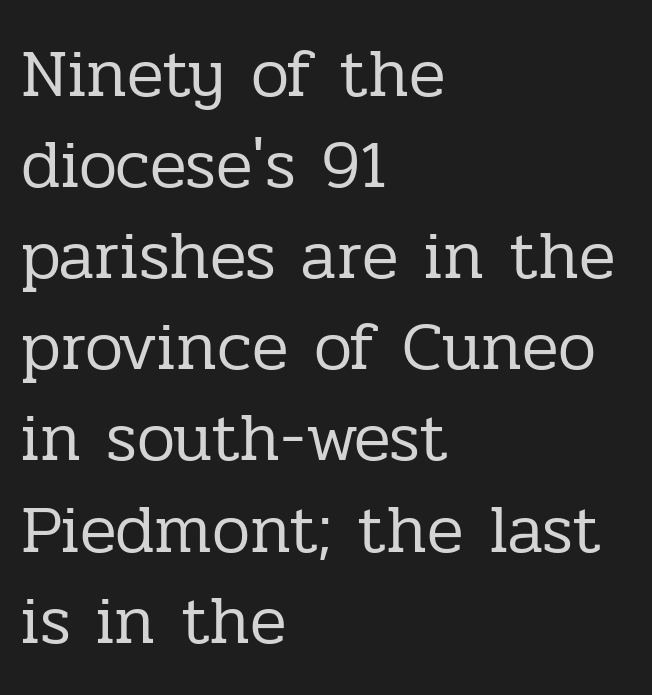
{"serif": "yes", "italic": "no", "bold": "no", "weight": "regular", "width": "normal", "stroke_contrast": "low", "x_height": "medium", "monospaced": "no", "underline": "no", "align": "left", "line_spacing": "normal", "line_spacing_ratio": 1.34, "letter_spacing": "normal", "letter_spacing_em": 0.0, "glyph_px": 68}
